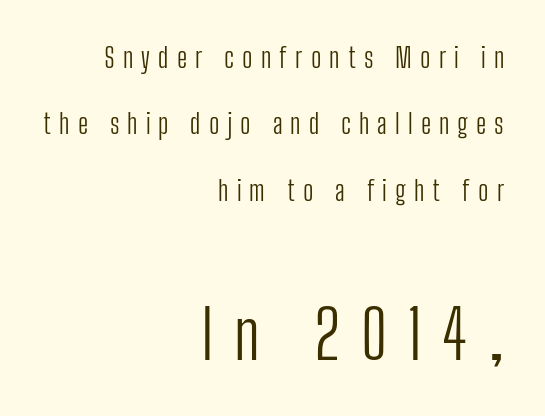
The strokes carry an ordinary text weight at most. What's the leading like? Stretched, with rows far apart. Italic? Not at all — the glyphs are vertical. The passage shown is not underscored anywhere. Inter-character spacing is expanded well beyond the font's built-in metrics.
